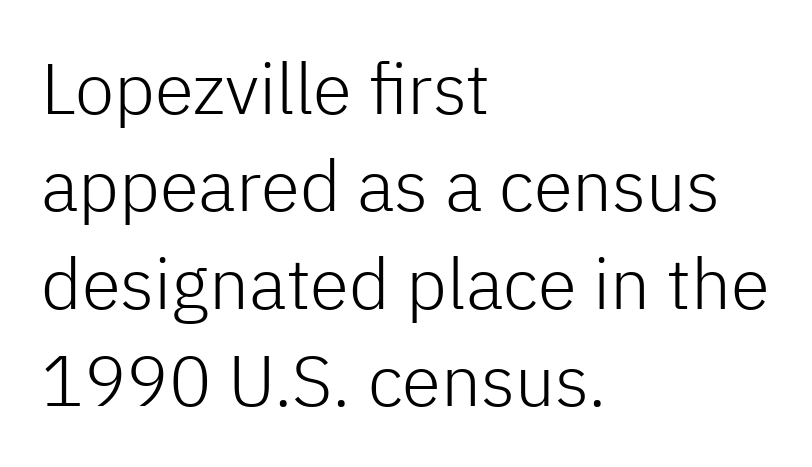
Bare-footed words on every line. The block of text has a typical density, with ordinary space between rows. This sample has the flowing, uneven cadence of proportional lettering. Nothing unusual about the tracking: characters are spaced as the font intends.
